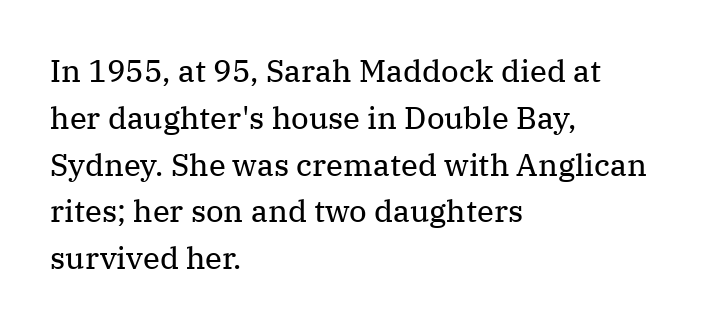
Q: Is the text bold? A: No.
Q: Is the text italic (slanted)? A: No, it is upright.
Q: Is the typeface a serif or a sans-serif typeface? A: Serif.
Q: Is the text underlined? A: No.
Q: How is the paragraph aligned? A: Left-aligned.
Q: Is the spacing between letters normal or unusually wide? A: Normal.
Q: Is the spacing between lines tight, normal or loose? A: Normal.
Q: Width (condensed, normal, or wide)? A: Normal.
Q: Stroke contrast? A: Medium.
Q: x-height? A: Medium.
Q: Monospaced? A: No.
